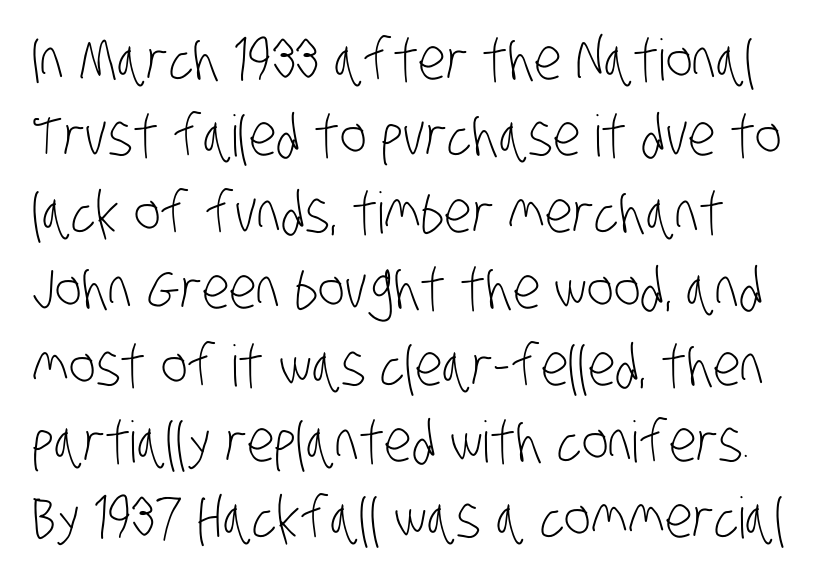
{"serif": "no", "bold": "no", "weight": "light", "width": "condensed", "stroke_contrast": "low", "x_height": "large", "monospaced": "no", "underline": "no", "line_spacing": "normal", "line_spacing_ratio": 1.34, "letter_spacing": "normal", "letter_spacing_em": 0.0, "glyph_px": 57}
